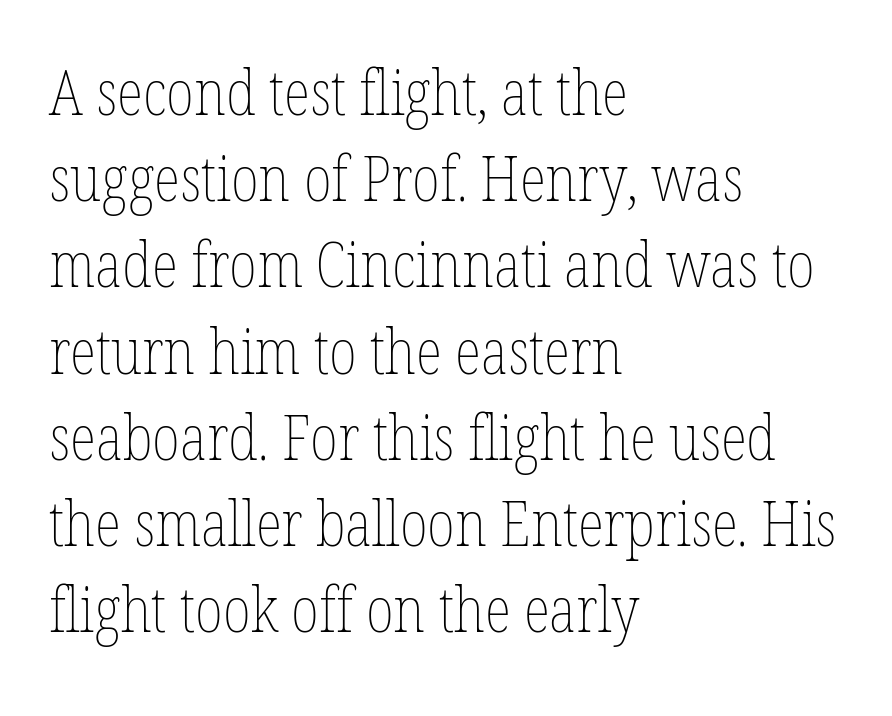
{"italic": "no", "bold": "no", "weight": "thin", "width": "condensed", "stroke_contrast": "low", "x_height": "medium", "monospaced": "no", "underline": "no", "align": "left", "line_spacing": "normal", "line_spacing_ratio": 1.39, "letter_spacing": "normal", "letter_spacing_em": 0.0, "glyph_px": 62}
